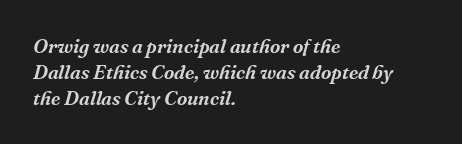
The image shows 20 px text type, italic (leaning right); set left-aligned, normal line spacing (1.29x), normal letter spacing, not underlined.
